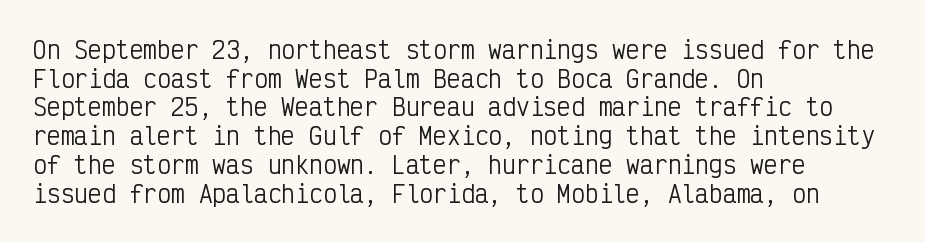
{"italic": "no", "bold": "no", "underline": "no", "align": "left", "line_spacing": "normal", "line_spacing_ratio": 1.25, "letter_spacing": "normal", "letter_spacing_em": 0.0, "glyph_px": 23}
